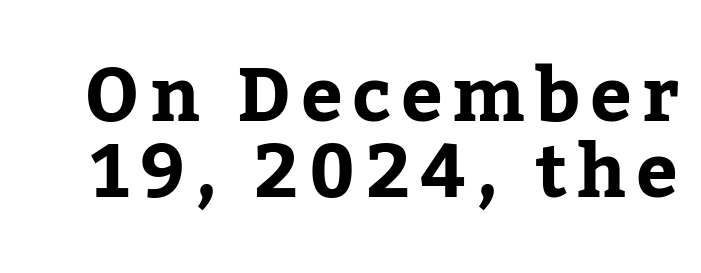
{"serif": "yes", "italic": "no", "bold": "yes", "weight": "bold", "width": "normal", "stroke_contrast": "low", "x_height": "medium", "monospaced": "no", "underline": "no", "line_spacing": "tight", "line_spacing_ratio": 1.03, "glyph_px": 74}
